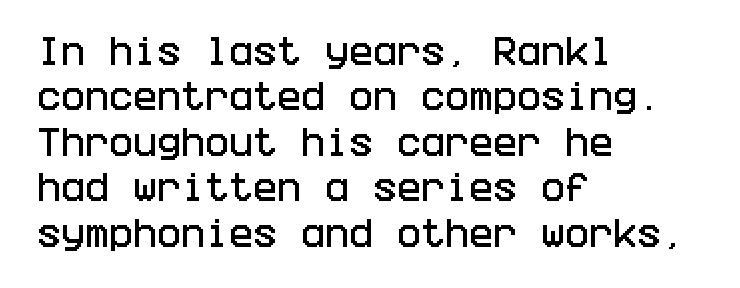
{"serif": "no", "italic": "no", "width": "condensed", "stroke_contrast": "low", "x_height": "large", "underline": "no", "align": "left", "line_spacing": "normal", "line_spacing_ratio": 1.42, "letter_spacing": "normal", "letter_spacing_em": 0.0, "glyph_px": 32}
